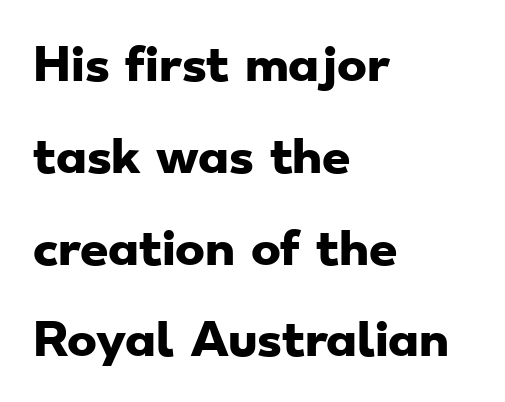
The image shows 45 px heavy, wide sans-serif type; set left-aligned, loose line spacing (2.04x), normal letter spacing, not underlined; low stroke contrast and a small x-height.
